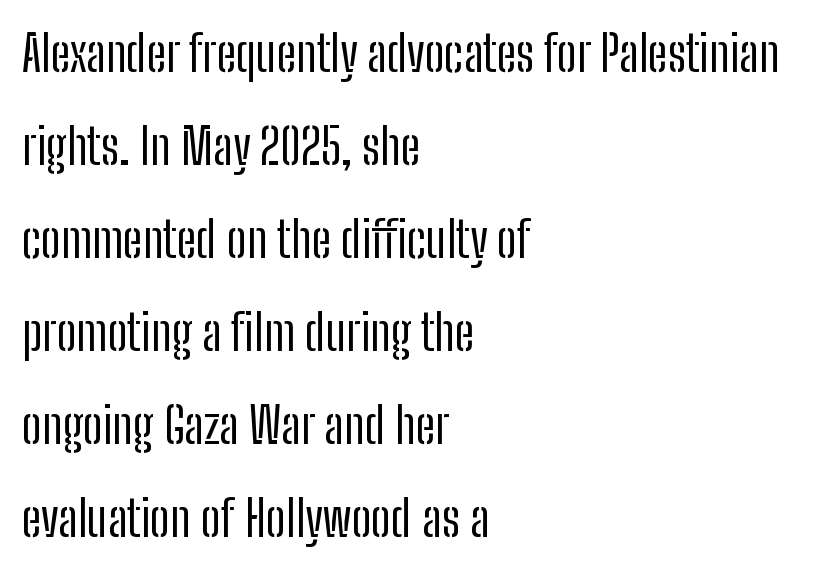
The image shows 50 px regular-weight, condensed sans-serif type, upright; set left-aligned, line spacing 1.86x, normal letter spacing, not underlined; low stroke contrast and a medium x-height.
